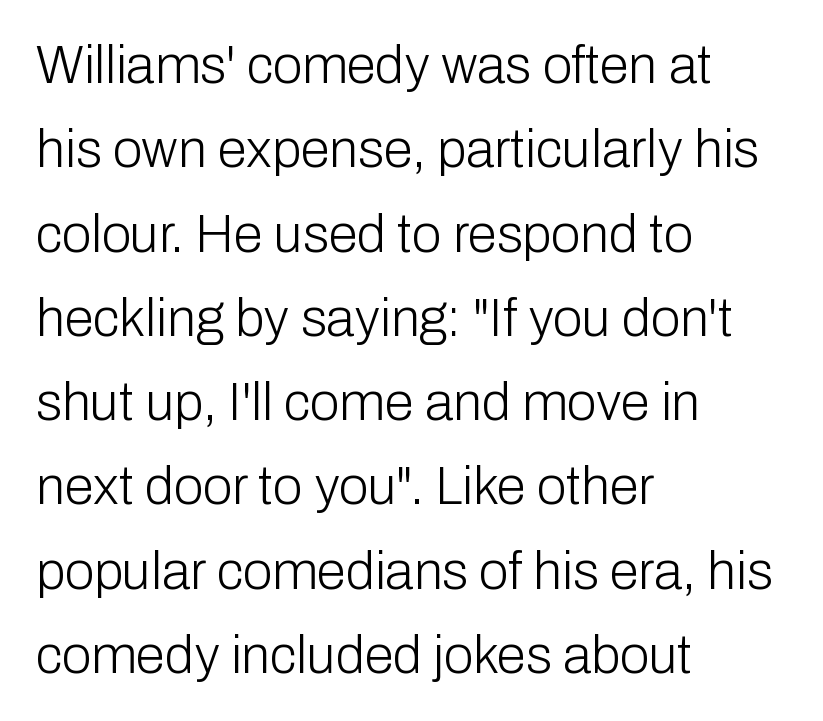
Q: Is the text bold? A: No.
Q: Is the text italic (slanted)? A: No, it is upright.
Q: Is the typeface a serif or a sans-serif typeface? A: Sans-serif.
Q: Is the text underlined? A: No.
Q: How is the paragraph aligned? A: Left-aligned.
Q: Is the spacing between letters normal or unusually wide? A: Normal.
Q: Is the spacing between lines tight, normal or loose? A: Normal.
Q: Width (condensed, normal, or wide)? A: Normal.
Q: Stroke contrast? A: Low.
Q: x-height? A: Medium.
Q: Monospaced? A: No.
